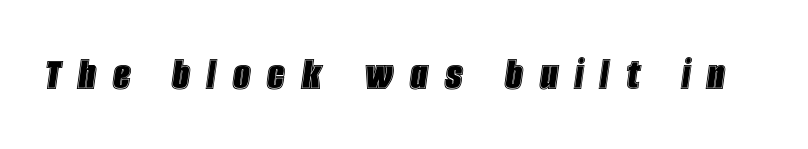
Q: Is the text italic (slanted)? A: Yes, it leans right by about 8 degrees.
Q: Is the text underlined? A: No.
Q: Is the spacing between letters normal or unusually wide? A: Unusually wide.
Q: Width (condensed, normal, or wide)? A: Condensed.
Q: x-height? A: Large.
Q: Monospaced? A: No.
